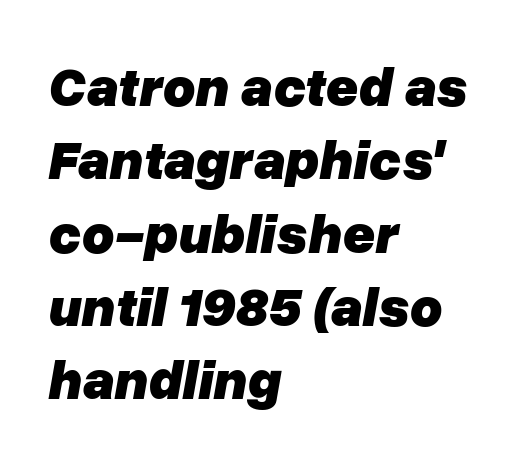
Q: Is the text bold? A: Yes.
Q: Is the text italic (slanted)? A: Yes, it leans right by about 10 degrees.
Q: Is the text underlined? A: No.
Q: How is the paragraph aligned? A: Left-aligned.
Q: Is the spacing between letters normal or unusually wide? A: Normal.
Q: Is the spacing between lines tight, normal or loose? A: Normal.
Q: Width (condensed, normal, or wide)? A: Normal.
Q: Stroke contrast? A: Low.
Q: x-height? A: Medium.
Q: Monospaced? A: No.
